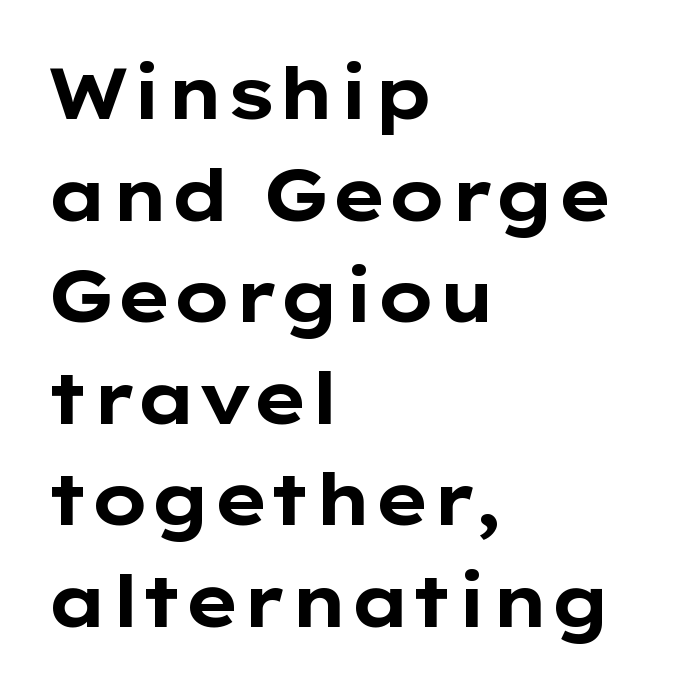
{"serif": "no", "italic": "no", "bold": "yes", "weight": "bold", "width": "wide", "stroke_contrast": "low", "x_height": "medium", "monospaced": "no", "underline": "no", "align": "left", "line_spacing": "normal", "line_spacing_ratio": 1.41, "letter_spacing": "normal", "letter_spacing_em": 0.0, "glyph_px": 72}
